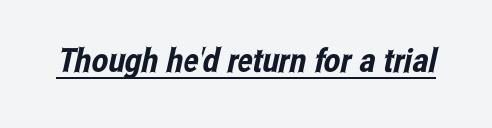
The image shows 33 px condensed sans-serif type; set normal letter spacing, underlined; low stroke contrast and a medium x-height.
